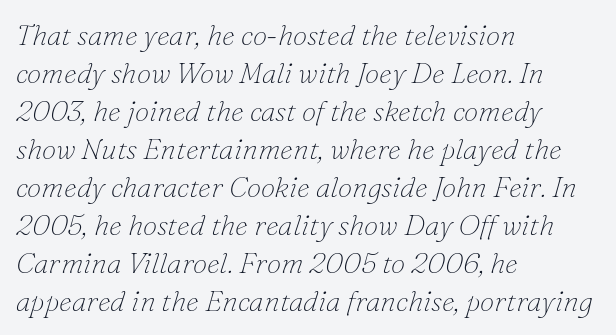
Q: Is the text bold? A: No.
Q: Is the text italic (slanted)? A: Yes, it leans right by about 16 degrees.
Q: Is the typeface a serif or a sans-serif typeface? A: Serif.
Q: Is the text underlined? A: No.
Q: How is the paragraph aligned? A: Left-aligned.
Q: Is the spacing between letters normal or unusually wide? A: Normal.
Q: Is the spacing between lines tight, normal or loose? A: Normal.
Q: Width (condensed, normal, or wide)? A: Normal.
Q: Stroke contrast? A: Low.
Q: x-height? A: Small.
Q: Monospaced? A: No.
